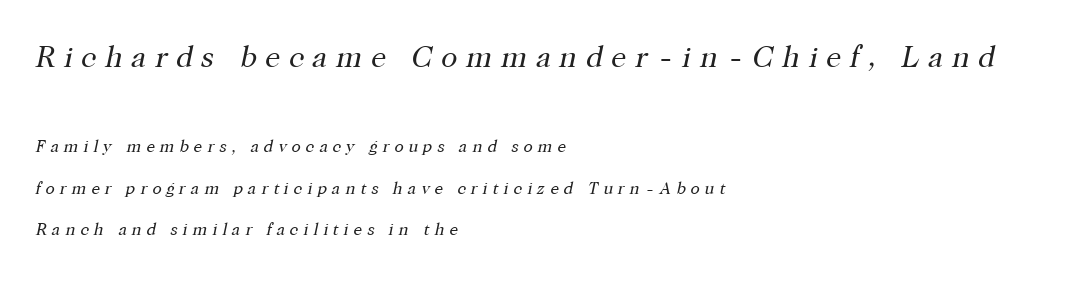
{"serif": "yes", "italic": "yes", "lean": "right", "slant_degrees": 12, "bold": "no", "weight": "regular", "width": "normal", "stroke_contrast": "high", "x_height": "medium", "monospaced": "no", "underline": "no", "align": "left", "line_spacing": "loose", "line_spacing_ratio": 2.46, "letter_spacing": "wide", "letter_spacing_em": 0.29, "larger_block": "first", "size_ratio": 1.76, "glyph_px": 30}
